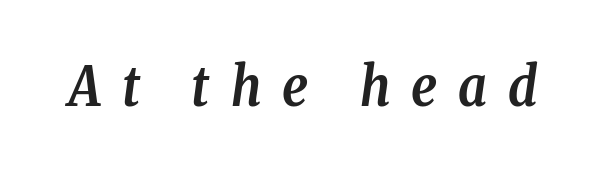
The image shows 54 px semibold, condensed serif type, italic (leaning right); set unusually wide letter spacing (+0.39 em), not underlined; low stroke contrast and a medium x-height.
